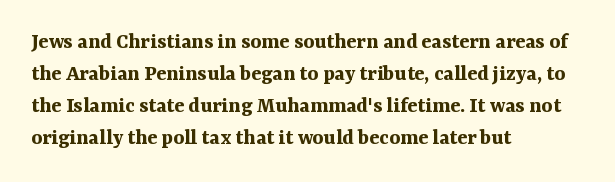
Q: Is the text bold? A: Yes.
Q: Is the text italic (slanted)? A: No, it is upright.
Q: Is the text underlined? A: No.
Q: How is the paragraph aligned? A: Left-aligned.
Q: Is the spacing between letters normal or unusually wide? A: Normal.
Q: Is the spacing between lines tight, normal or loose? A: Normal.
